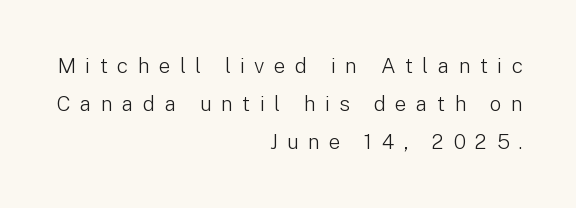
The image shows 21 px text type, upright; set right-aligned, line spacing 1.82x, unusually wide letter spacing (+0.44 em), not underlined.
